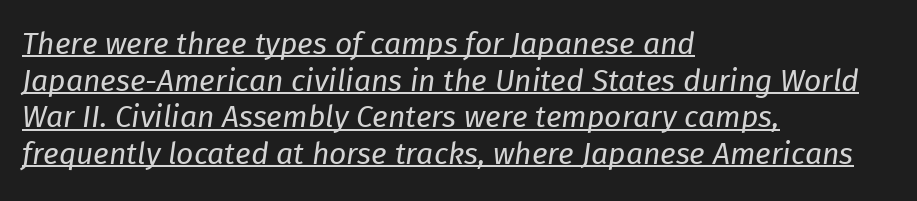
Slanted lettering throughout. Caption: lettering with a line underneath. These lines are set flush left with a ragged right edge. Each letter keeps its own natural width here, so spacing adapts to shape. The letters sit at their default tracking, neither squeezed nor spread.
